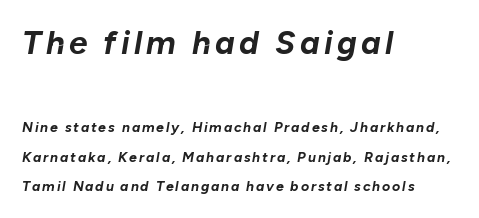
{"italic": "yes", "lean": "right", "slant_degrees": 10, "bold": "yes", "weight": "bold", "width": "normal", "stroke_contrast": "low", "x_height": "medium", "monospaced": "no", "underline": "no", "align": "left", "line_spacing": "loose", "line_spacing_ratio": 2.11, "larger_block": "first", "size_ratio": 2.36, "glyph_px": 33}
